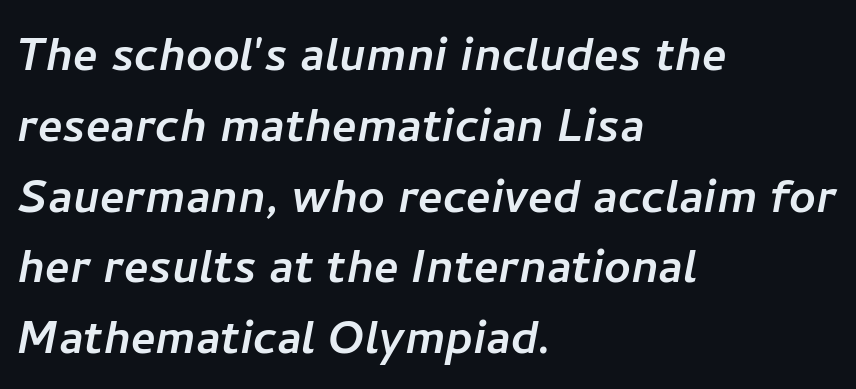
The image shows 58 px sans-serif type; set left-aligned, line spacing 1.22x, normal letter spacing, not underlined; low stroke contrast and a medium x-height.
